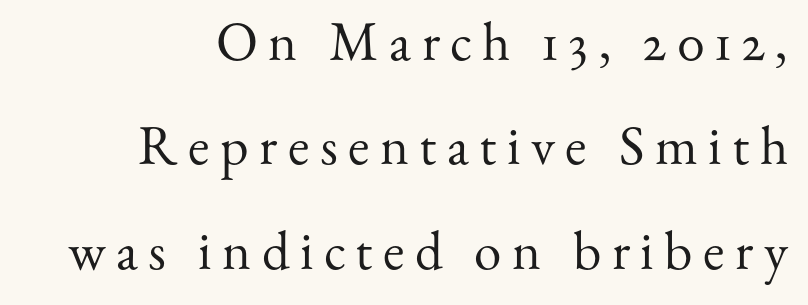
The image shows 55 px regular-weight serif type, upright; set right-aligned, loose line spacing (1.9x), not underlined; medium stroke contrast and a small x-height.
